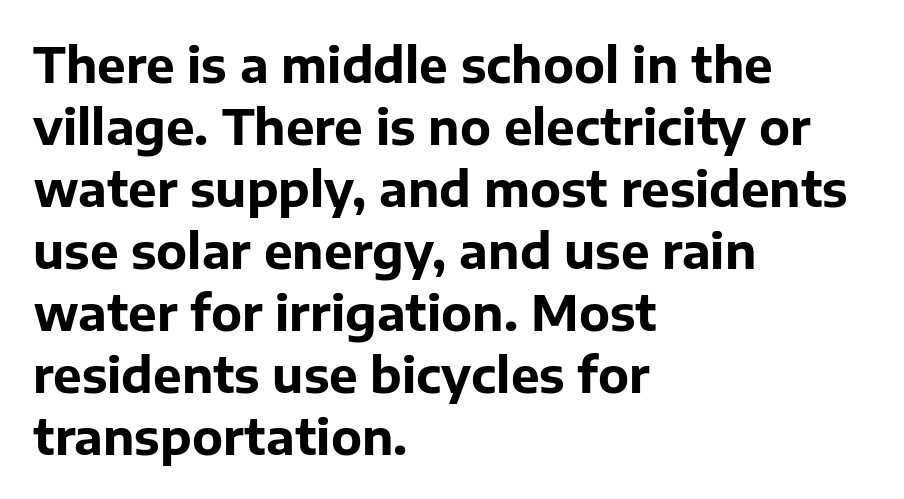
{"serif": "no", "italic": "no", "bold": "yes", "weight": "bold", "width": "normal", "stroke_contrast": "low", "x_height": "medium", "monospaced": "no", "underline": "no", "align": "left", "line_spacing": "normal", "line_spacing_ratio": 1.29, "letter_spacing": "normal", "letter_spacing_em": 0.0, "glyph_px": 48}
